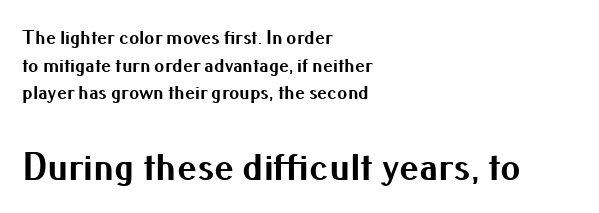
The vertical gap from one line to the next is medium. Reading down the block, your eye returns to a fixed left position each line. Bigger letters appear in the bottom chunk; the top chunk is reduced. Each glyph is drawn with heavy, bold strokes.
